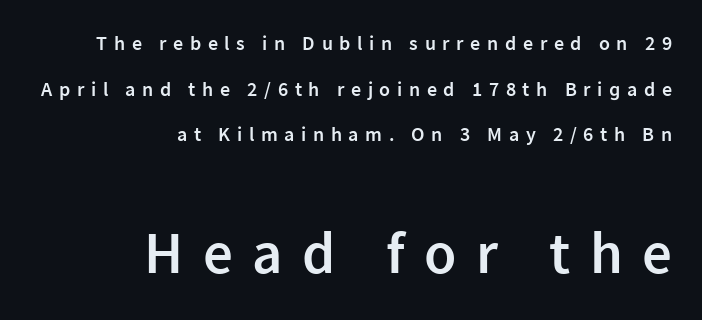
The image shows 59 px semibold sans-serif type, upright; set right-aligned, loose line spacing (2.28x), unusually wide letter spacing (+0.33 em), not underlined; the second (bottom) block is 2.95x larger; low stroke contrast and a medium x-height.
